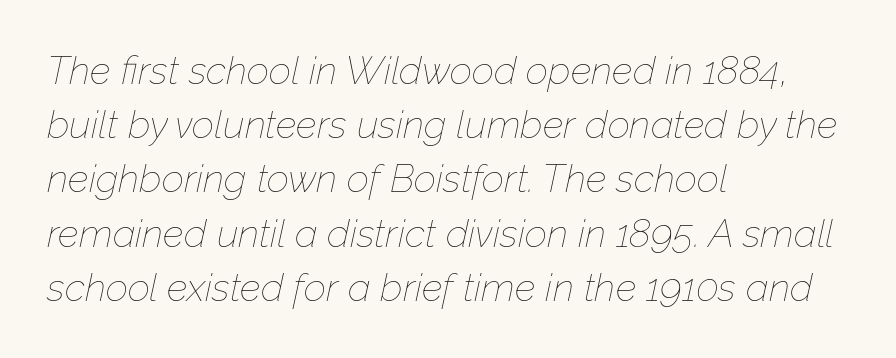
Q: Is the text bold? A: No.
Q: Is the text italic (slanted)? A: Yes, it leans right by about 12 degrees.
Q: Is the text underlined? A: No.
Q: How is the paragraph aligned? A: Left-aligned.
Q: Is the spacing between letters normal or unusually wide? A: Normal.
Q: Is the spacing between lines tight, normal or loose? A: Normal.
Q: Width (condensed, normal, or wide)? A: Normal.
Q: Stroke contrast? A: Low.
Q: x-height? A: Medium.
Q: Monospaced? A: No.
